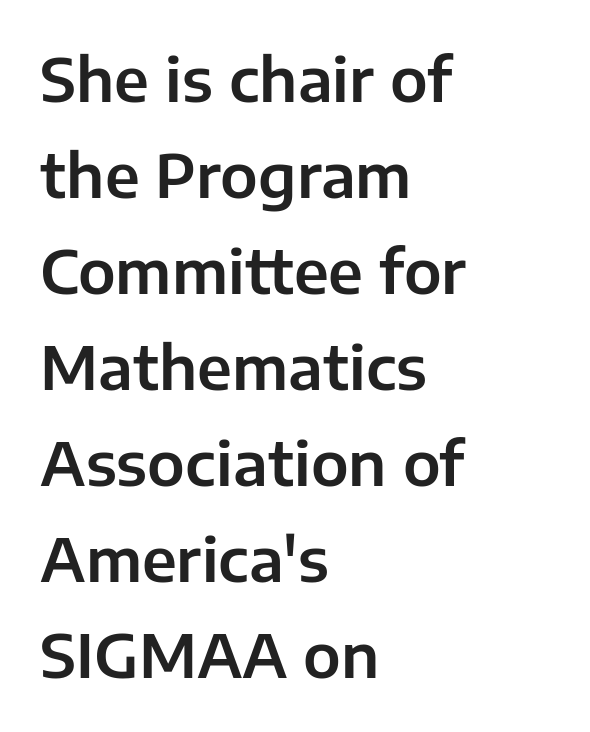
{"serif": "no", "italic": "no", "width": "normal", "stroke_contrast": "low", "x_height": "medium", "monospaced": "no", "underline": "no", "align": "left", "line_spacing": "normal", "line_spacing_ratio": 1.6, "letter_spacing": "normal", "letter_spacing_em": 0.0, "glyph_px": 60}
